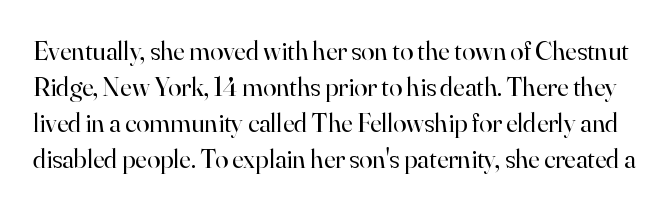
Nope, not italic — everything's standing straight. Only glyphs here, with clear space below each row. This rendering leaves character spacing at its baseline value. The lines sit at an ordinary, default distance from one another. Ink coverage per letter is moderate at most.
